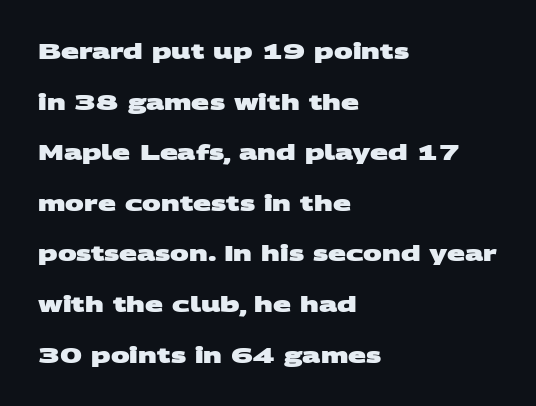
The image shows 21 px bold type; set left-aligned, loose line spacing (2.41x), normal letter spacing, not underlined.
